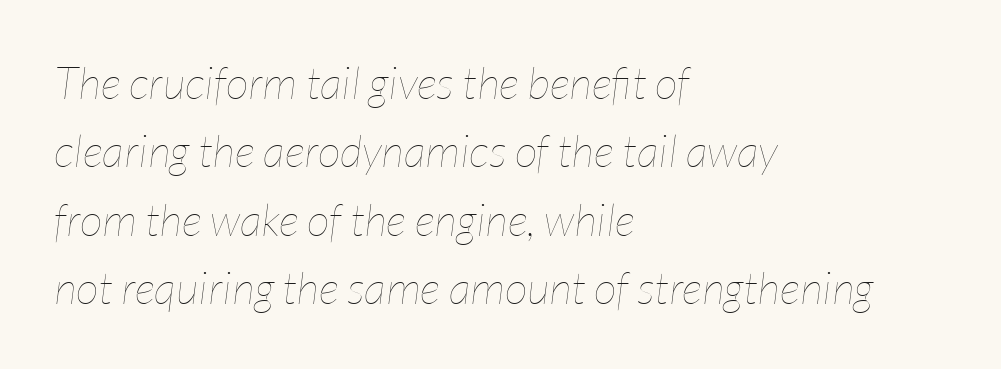
Q: Is the text bold? A: No.
Q: Is the text italic (slanted)? A: Yes, it leans right by about 7 degrees.
Q: Is the text underlined? A: No.
Q: How is the paragraph aligned? A: Left-aligned.
Q: Is the spacing between letters normal or unusually wide? A: Normal.
Q: Is the spacing between lines tight, normal or loose? A: Normal.
Q: Width (condensed, normal, or wide)? A: Condensed.
Q: Stroke contrast? A: Low.
Q: x-height? A: Medium.
Q: Monospaced? A: No.
